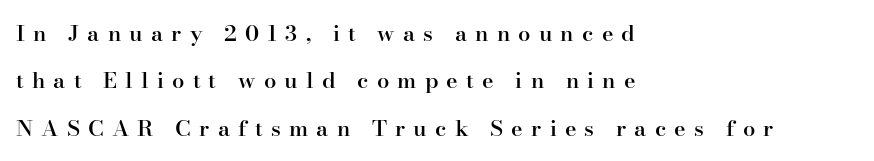
What stands out about the letter spacing? Its width — letters are far apart. No italicization has been applied; the sample stays upright. The passage shown stacks its lines with a broad gap. Leftover space on each line is placed entirely after the last word. In terms of weight, the rendering is demibold, just under bold.
